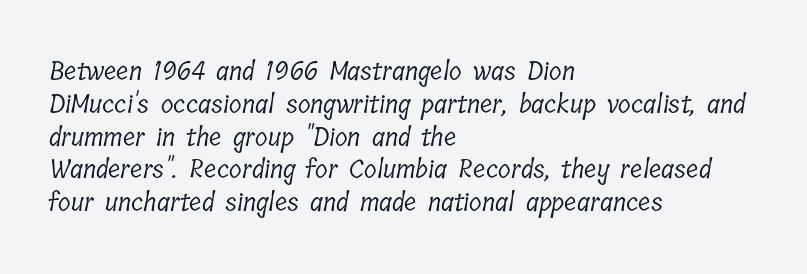
These glyphs show unthickened strokes, regular width or finer. Leading: standard. All the whitespace from short lines collects on the right. Observe the ordinary spacing: letters are neighbours, not strangers. Nobody drew a line under any word here.
